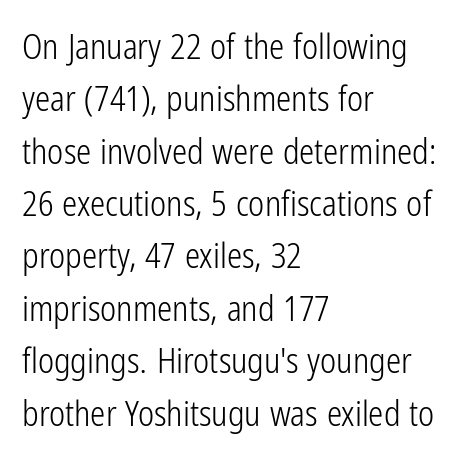
The font family rendered here belongs to the sans-serif group. Quick note: underline off. Regular leading. The face looks like a standard text weight, possibly lighter. Ascenders rise straight up at ninety degrees. Line beginnings align vertically; line endings do not.
